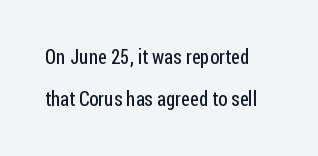
Is the letter spacing exaggerated? No — it looks like the ordinary default. The strokes carry an ordinary text weight at most. Every character sits straight up, as roman type does. The leading is generous, giving the passage an open texture.
